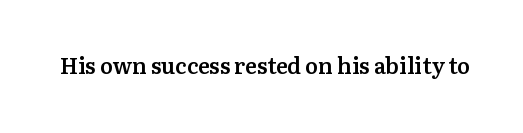
{"italic": "no", "bold": "semi", "underline": "no", "letter_spacing": "normal", "letter_spacing_em": 0.0, "glyph_px": 22}
